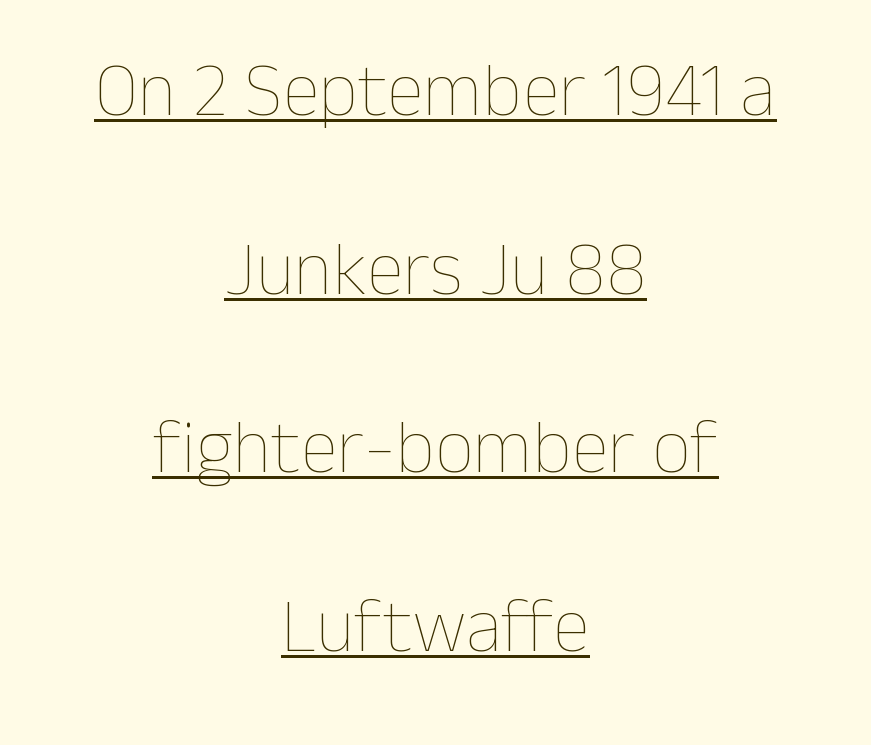
The image shows 76 px thin type, upright; set centered, loose line spacing (2.35x), normal letter spacing, underlined; low stroke contrast and a medium x-height.
